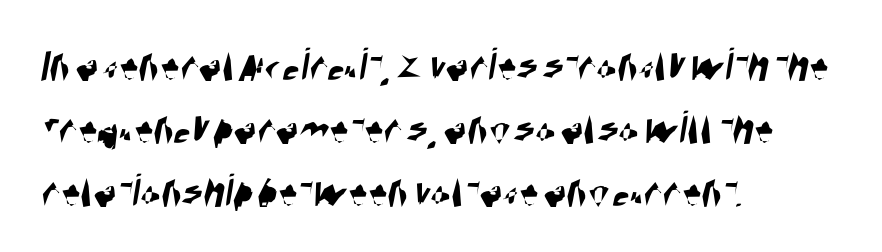
The image shows 48 px condensed sans-serif type; set left-aligned, normal line spacing (1.31x), normal letter spacing, not underlined; high stroke contrast and a large x-height.
